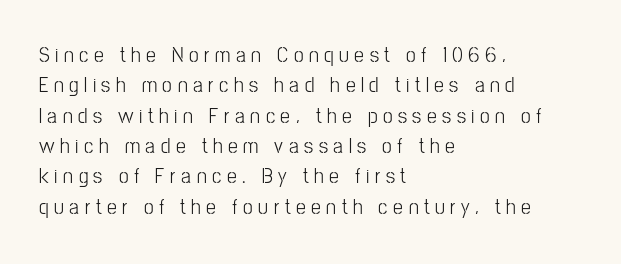
There is plenty of visible air inserted between adjacent glyphs. Quick note: underline off. Style check: upright. A classic flush-left, rag-right setting is used for this passage. Regarding leading, the lines here are spaced in the standard way.
